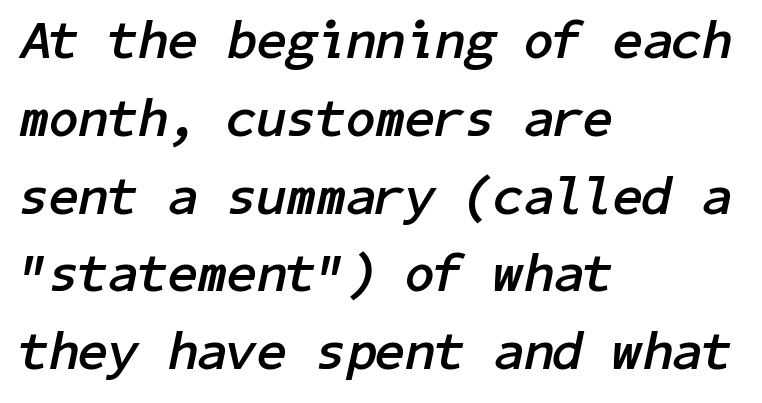
Q: Is the text bold? A: Yes.
Q: Is the text italic (slanted)? A: Yes, it leans right by about 11 degrees.
Q: Is the text underlined? A: No.
Q: How is the paragraph aligned? A: Left-aligned.
Q: Is the spacing between letters normal or unusually wide? A: Normal.
Q: Is the spacing between lines tight, normal or loose? A: Normal.
Q: Width (condensed, normal, or wide)? A: Normal.
Q: Stroke contrast? A: Low.
Q: x-height? A: Medium.
